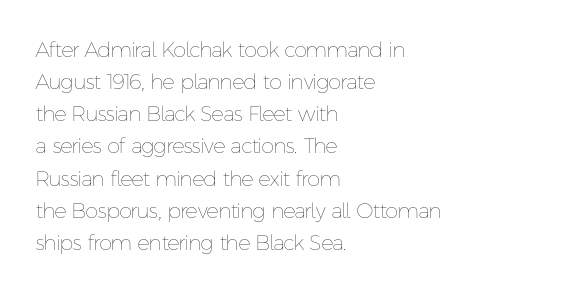
Q: Is the text bold? A: No.
Q: Is the text italic (slanted)? A: No, it is upright.
Q: Is the text underlined? A: No.
Q: How is the paragraph aligned? A: Left-aligned.
Q: Is the spacing between letters normal or unusually wide? A: Normal.
Q: Is the spacing between lines tight, normal or loose? A: Normal.
